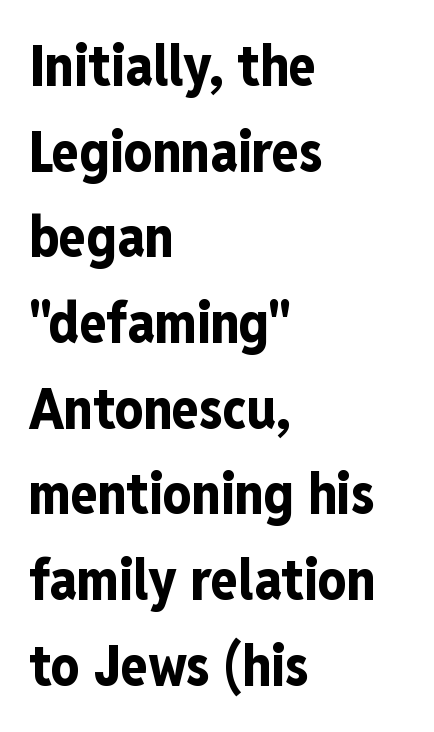
One glance says typical: line gaps are just what's usual. Compared with a centered layout, this one pins lines to the left instead. Serifs: no, the terminals of the letterforms are clean. These lines keep a tight, regular rhythm from letter to letter. Note the varied advance widths — an 'i' is clearly narrower than an 'm'. These words are printed bold, with thick strokes throughout.
